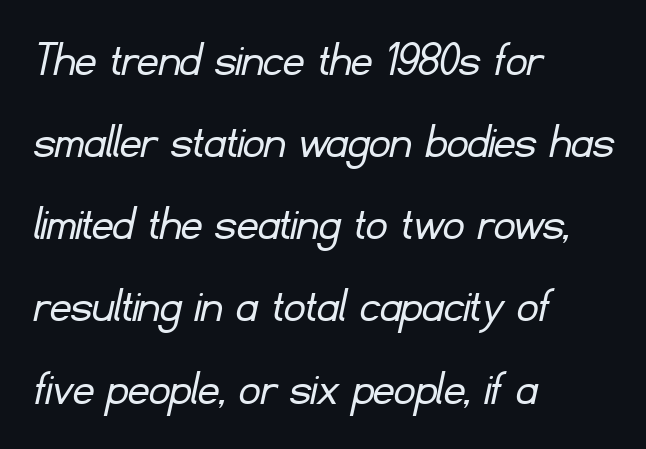
Q: Is the text bold? A: No.
Q: Is the typeface a serif or a sans-serif typeface? A: Sans-serif.
Q: Is the text underlined? A: No.
Q: How is the paragraph aligned? A: Left-aligned.
Q: Is the spacing between letters normal or unusually wide? A: Normal.
Q: Is the spacing between lines tight, normal or loose? A: Normal.
Q: Width (condensed, normal, or wide)? A: Normal.
Q: Stroke contrast? A: Low.
Q: x-height? A: Small.
Q: Monospaced? A: No.
